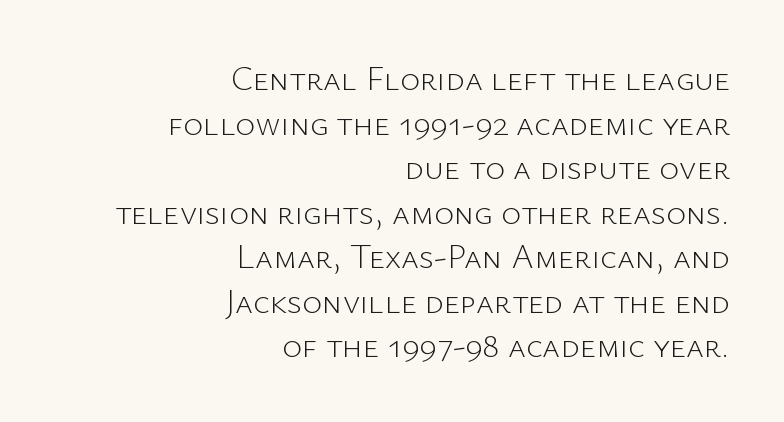
The image shows 34 px light sans-serif type, upright; set right-aligned, normal line spacing (1.31x), normal letter spacing, not underlined; low stroke contrast and a medium x-height.
